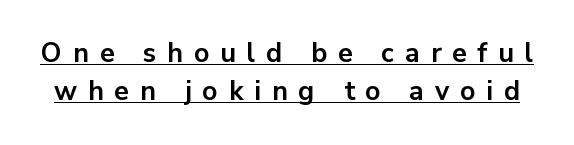
The rendered words wear a rule along their underside. The face used here has the dense, thick strokes of a bold. Do the letters lean? They stand straight. Vertical spacing — default. The face used here is rendered with a markedly widened letterfit.
